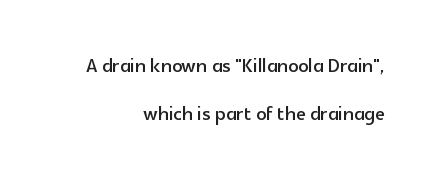
No italicization has been applied; the sample stays upright. If you drew a ruler down the right edge, every line would touch it. Interline gaps are noticeably wide in this sample. The letterforms sit shoulder to shoulder at normal distance. Check under the words: just untouched page.
